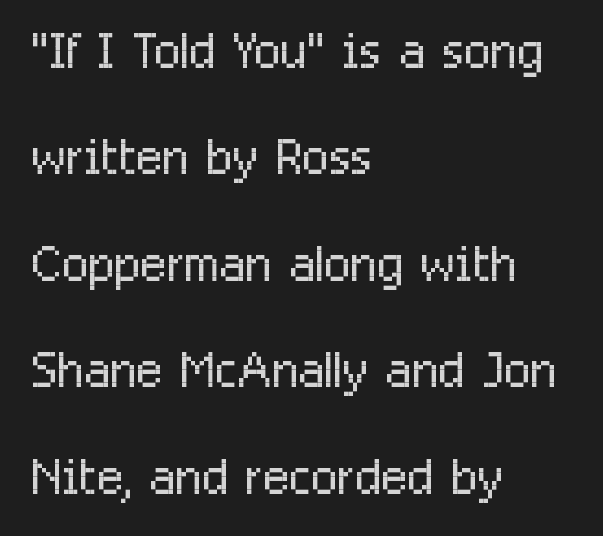
Q: Is the text bold? A: No.
Q: Is the text italic (slanted)? A: No, it is upright.
Q: Is the typeface a serif or a sans-serif typeface? A: Sans-serif.
Q: Is the text underlined? A: No.
Q: How is the paragraph aligned? A: Left-aligned.
Q: Is the spacing between letters normal or unusually wide? A: Normal.
Q: Is the spacing between lines tight, normal or loose? A: Normal.
Q: Width (condensed, normal, or wide)? A: Condensed.
Q: Stroke contrast? A: Low.
Q: x-height? A: Medium.
Q: Monospaced? A: No.
